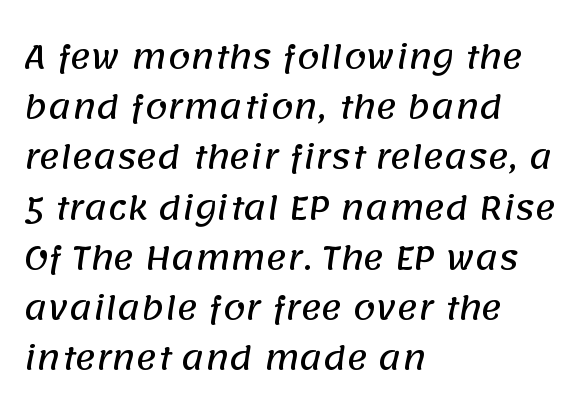
The image shows 32 px sans-serif type; set left-aligned, normal line spacing (1.57x), normal letter spacing, not underlined; low stroke contrast and a large x-height.
